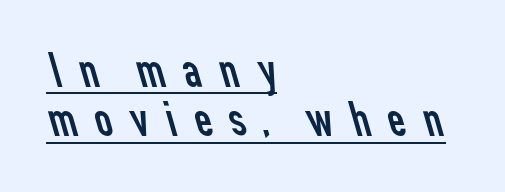
Q: Is the text bold? A: No.
Q: Is the typeface a serif or a sans-serif typeface? A: Sans-serif.
Q: Is the text underlined? A: Yes.
Q: How is the paragraph aligned? A: Left-aligned.
Q: Is the spacing between letters normal or unusually wide? A: Unusually wide.
Q: Is the spacing between lines tight, normal or loose? A: Tight.
Q: Width (condensed, normal, or wide)? A: Normal.
Q: Stroke contrast? A: Low.
Q: x-height? A: Medium.
Q: Monospaced? A: No.
